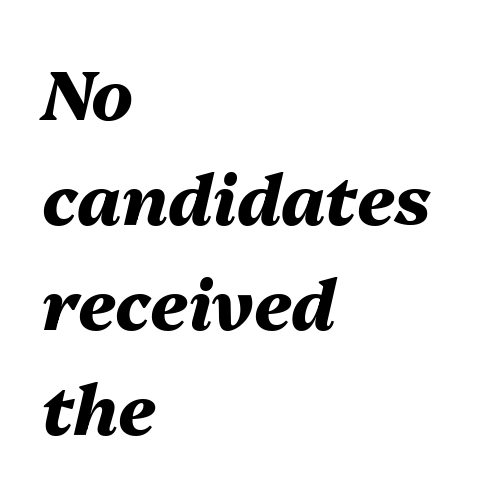
{"italic": "yes", "lean": "right", "slant_degrees": 13, "bold": "yes", "weight": "heavy", "width": "normal", "stroke_contrast": "medium", "x_height": "medium", "monospaced": "no", "underline": "no", "align": "left", "line_spacing": "normal", "line_spacing_ratio": 1.52, "letter_spacing": "normal", "letter_spacing_em": 0.0, "glyph_px": 69}
